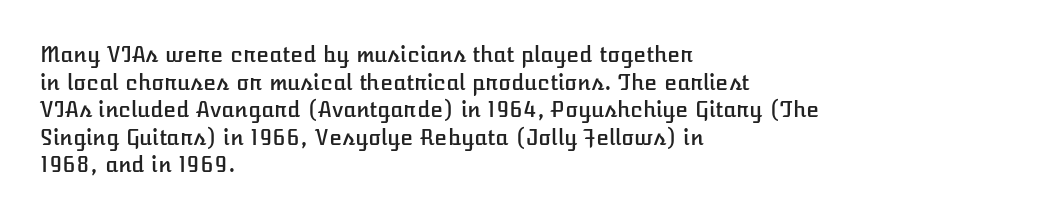
Q: Is the text italic (slanted)? A: No, it is upright.
Q: Is the text underlined? A: No.
Q: How is the paragraph aligned? A: Left-aligned.
Q: Is the spacing between letters normal or unusually wide? A: Normal.
Q: Is the spacing between lines tight, normal or loose? A: Normal.
